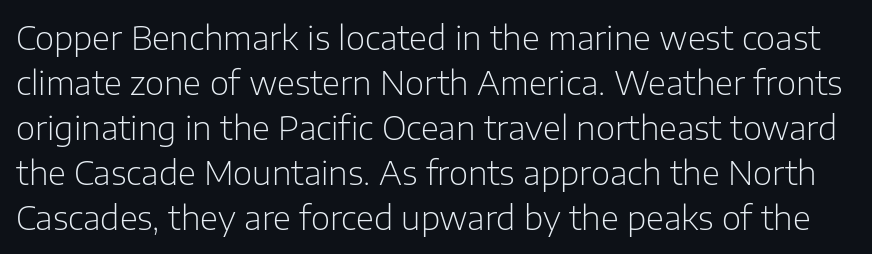
Q: Is the text bold? A: No.
Q: Is the text italic (slanted)? A: No, it is upright.
Q: Is the typeface a serif or a sans-serif typeface? A: Sans-serif.
Q: Is the text underlined? A: No.
Q: Is the spacing between letters normal or unusually wide? A: Normal.
Q: Is the spacing between lines tight, normal or loose? A: Normal.
Q: Width (condensed, normal, or wide)? A: Normal.
Q: Stroke contrast? A: Low.
Q: x-height? A: Medium.
Q: Monospaced? A: No.
